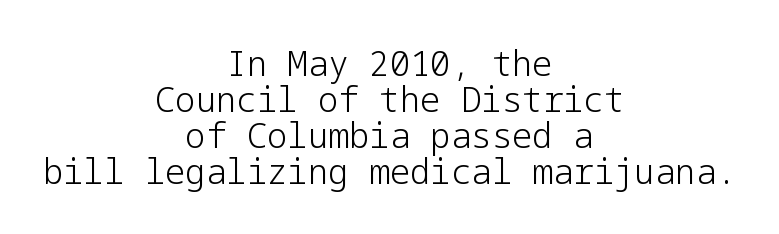
The weight would be labelled regular, book, light, or lighter still. The font's upright variant was chosen for this text. Caption: standard tracking, unaltered. Type without underlining.
